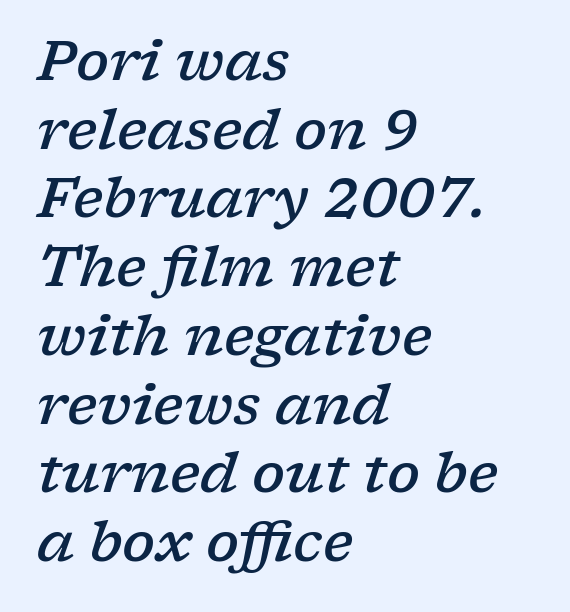
To sum up the face: it has serifs. Words appear dense and cohesive because spacing is normal. Moderately thickened strokes mark this as semibold type. Is there much room between lines? A standard amount, neither cramped nor airy. One-word summary of the alignment: left.
